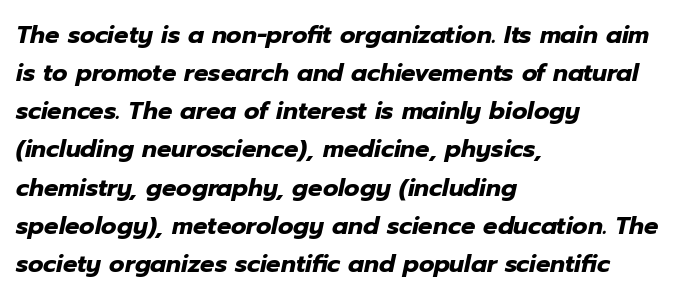
The image shows 24 px bold type, italic (leaning right); set left-aligned, normal line spacing (1.59x), normal letter spacing, not underlined.
